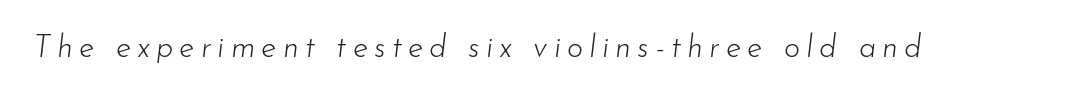
{"italic": "yes", "lean": "right", "slant_degrees": 7, "bold": "no", "weight": "light", "width": "normal", "stroke_contrast": "low", "x_height": "small", "monospaced": "no", "underline": "no", "letter_spacing": "wide", "letter_spacing_em": 0.2, "glyph_px": 31}
